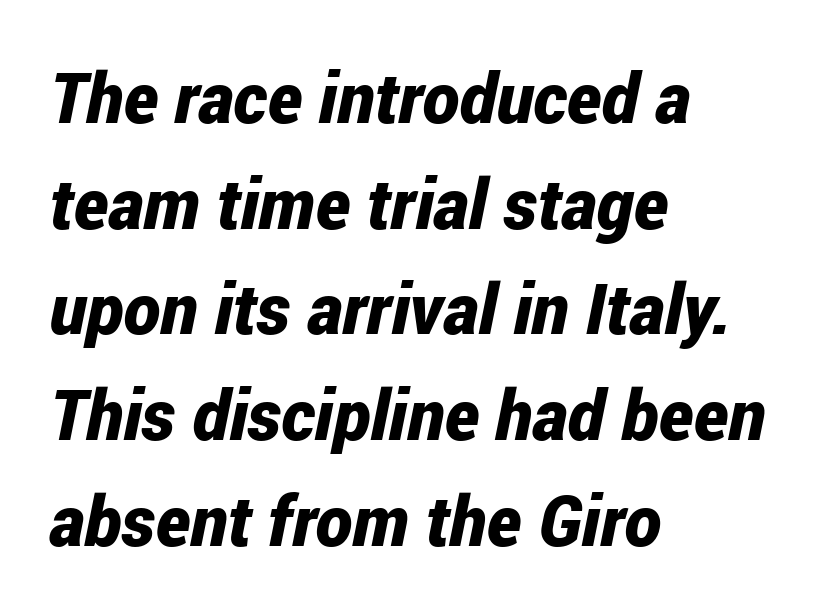
Q: Is the text bold? A: Yes.
Q: Is the text italic (slanted)? A: Yes, it leans right by about 12 degrees.
Q: Is the text underlined? A: No.
Q: How is the paragraph aligned? A: Left-aligned.
Q: Is the spacing between letters normal or unusually wide? A: Normal.
Q: Is the spacing between lines tight, normal or loose? A: Normal.
Q: Width (condensed, normal, or wide)? A: Condensed.
Q: Stroke contrast? A: Low.
Q: x-height? A: Medium.
Q: Monospaced? A: No.
